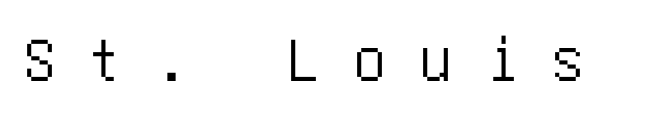
{"serif": "no", "italic": "no", "width": "condensed", "stroke_contrast": "low", "x_height": "large", "underline": "no", "letter_spacing": "wide", "letter_spacing_em": 0.5, "glyph_px": 66}
